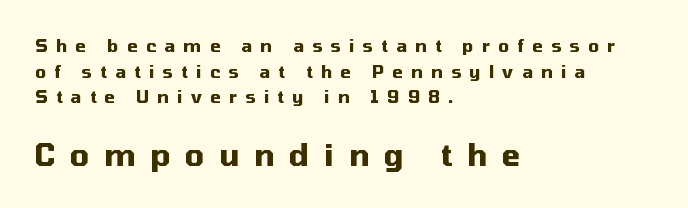
The image shows 30 px heavy sans-serif type, upright; set left-aligned, normal line spacing (1.51x), unusually wide letter spacing (+0.49 em), not underlined; the second (bottom) block is 1.76x larger; medium stroke contrast and a medium x-height.
